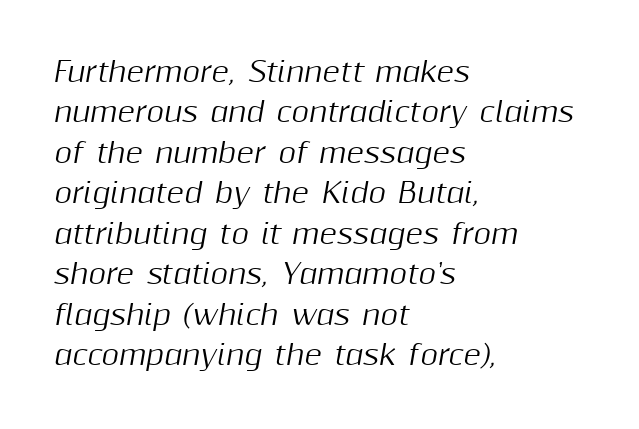
Baseline-to-baseline distance is the conventional proportion of letter height. This is oblique type, the kind used for emphasis or titles. No extra tracking has been applied to these lines. Letters rest on an invisible, unmarked baseline.
